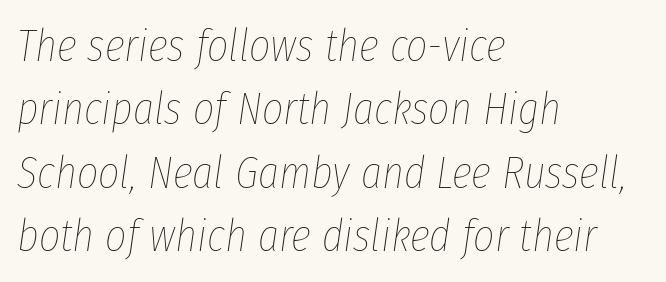
{"italic": "yes", "lean": "right", "slant_degrees": 8, "bold": "no", "weight": "thin", "width": "condensed", "stroke_contrast": "low", "x_height": "medium", "monospaced": "no", "underline": "no", "align": "left", "line_spacing": "normal", "line_spacing_ratio": 1.38, "letter_spacing": "normal", "letter_spacing_em": 0.0, "glyph_px": 46}
